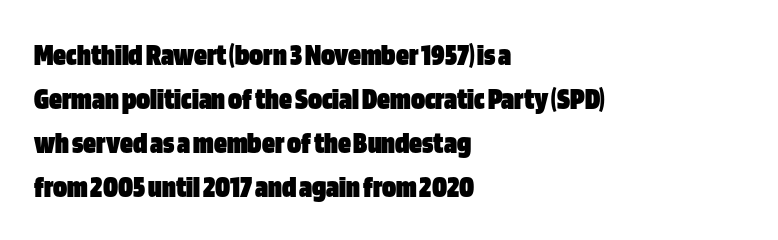
The image shows 32 px heavy, condensed sans-serif type, upright; set left-aligned, normal line spacing (1.38x), normal letter spacing, not underlined; low stroke contrast and a large x-height.
